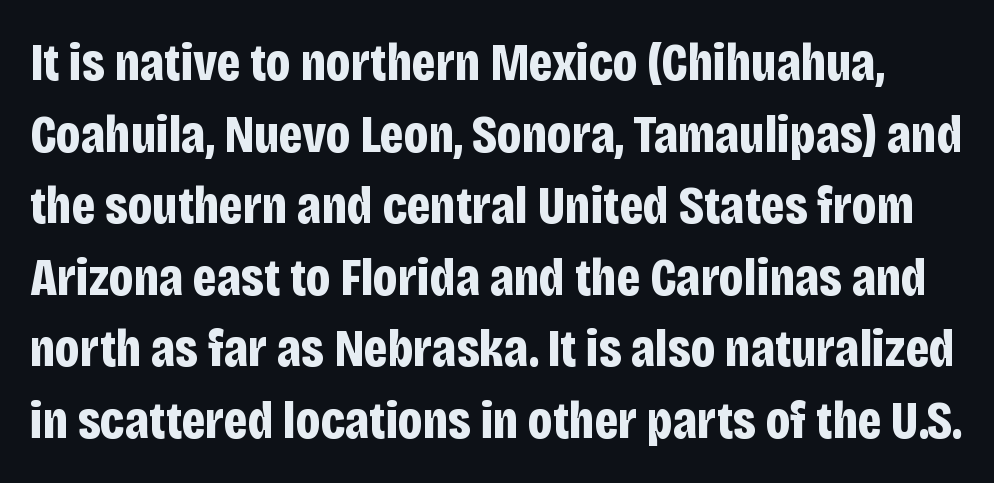
{"serif": "no", "italic": "no", "bold": "yes", "weight": "bold", "width": "condensed", "stroke_contrast": "low", "x_height": "large", "monospaced": "no", "underline": "no", "line_spacing": "normal", "line_spacing_ratio": 1.35, "letter_spacing": "normal", "letter_spacing_em": 0.0, "glyph_px": 53}
